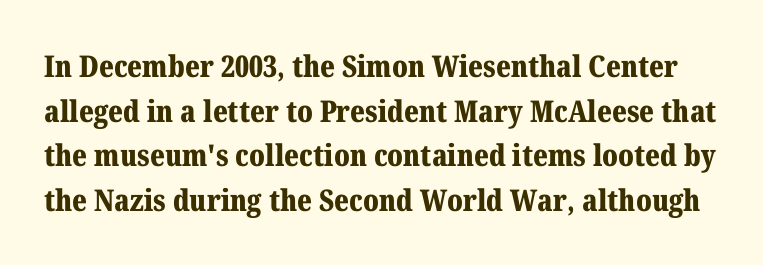
The image shows 30 px bold serif type, upright; set normal line spacing (1.49x), normal letter spacing, not underlined; medium stroke contrast and a medium x-height.
